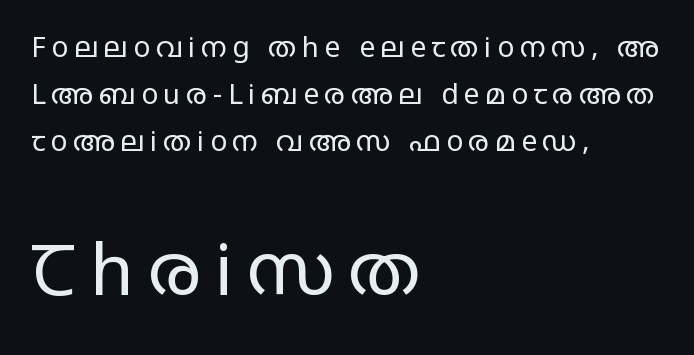
The image shows 71 px regular-weight, wide sans-serif type, upright; set left-aligned, normal line spacing (1.68x), unusually wide letter spacing (+0.2 em), not underlined; the second (bottom) block is 2.54x larger; low stroke contrast and a large x-height.
